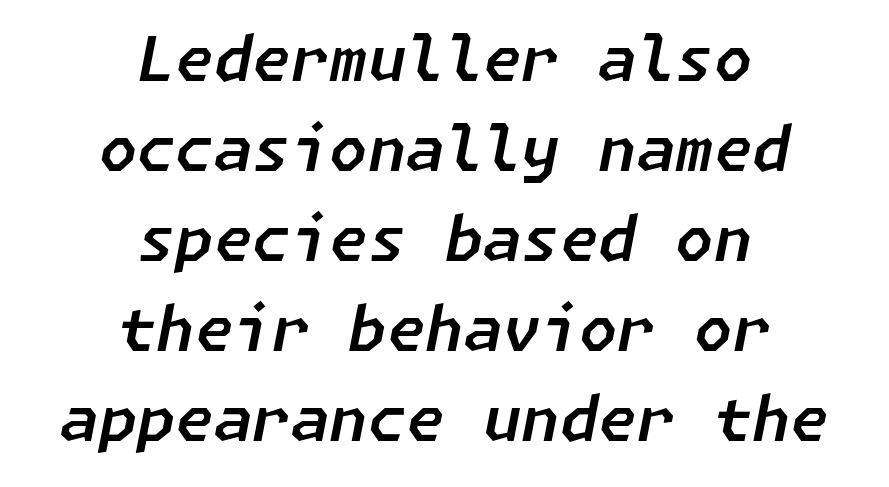
A typesetter would call this leading conventional body-copy spacing. A clean baseline with only descenders dipping below it. What stands out about the letter spacing? Nothing — it is the standard amount. The letters are slanted; this is an italic face.
